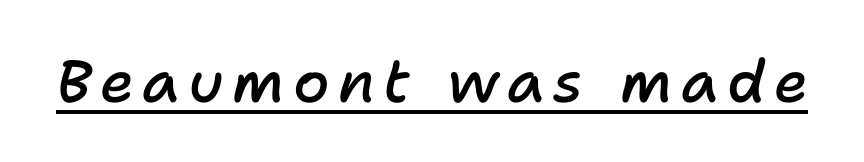
The image shows 59 px semibold type, italic (leaning right); set underlined; low stroke contrast and a medium x-height.
